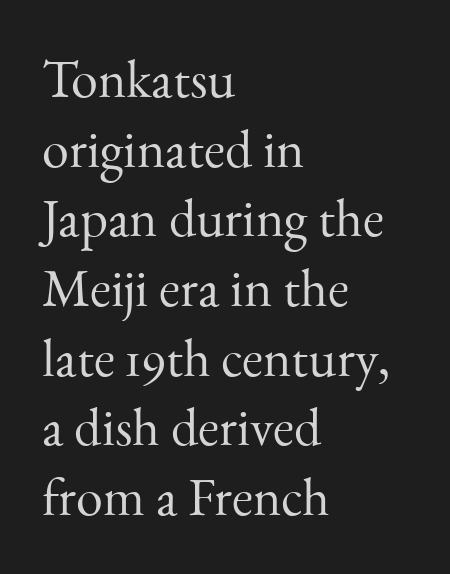
{"serif": "yes", "italic": "no", "bold": "no", "weight": "light", "width": "normal", "stroke_contrast": "medium", "x_height": "small", "monospaced": "no", "underline": "no", "align": "left", "line_spacing": "normal", "line_spacing_ratio": 1.29, "letter_spacing": "normal", "letter_spacing_em": 0.0, "glyph_px": 54}
